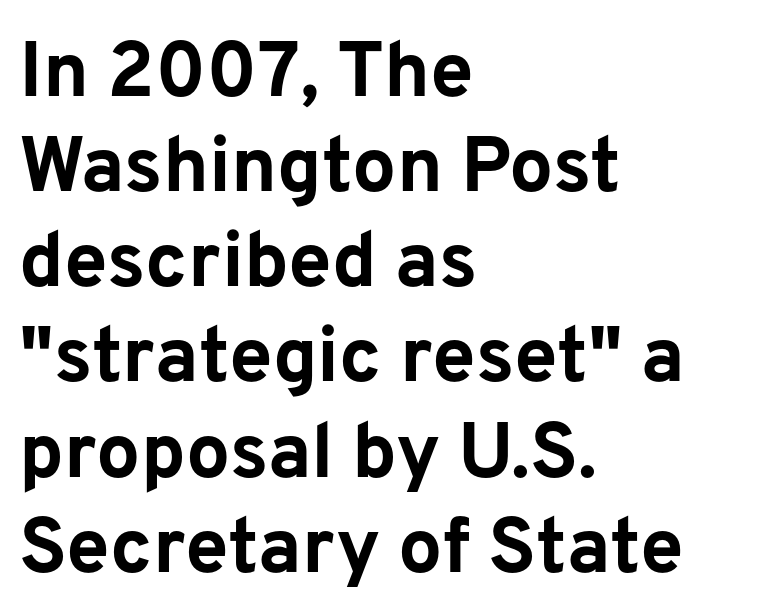
Q: Is the text bold? A: Yes.
Q: Is the text italic (slanted)? A: No, it is upright.
Q: Is the typeface a serif or a sans-serif typeface? A: Sans-serif.
Q: Is the text underlined? A: No.
Q: How is the paragraph aligned? A: Left-aligned.
Q: Is the spacing between letters normal or unusually wide? A: Normal.
Q: Width (condensed, normal, or wide)? A: Normal.
Q: Stroke contrast? A: Low.
Q: x-height? A: Medium.
Q: Monospaced? A: No.
